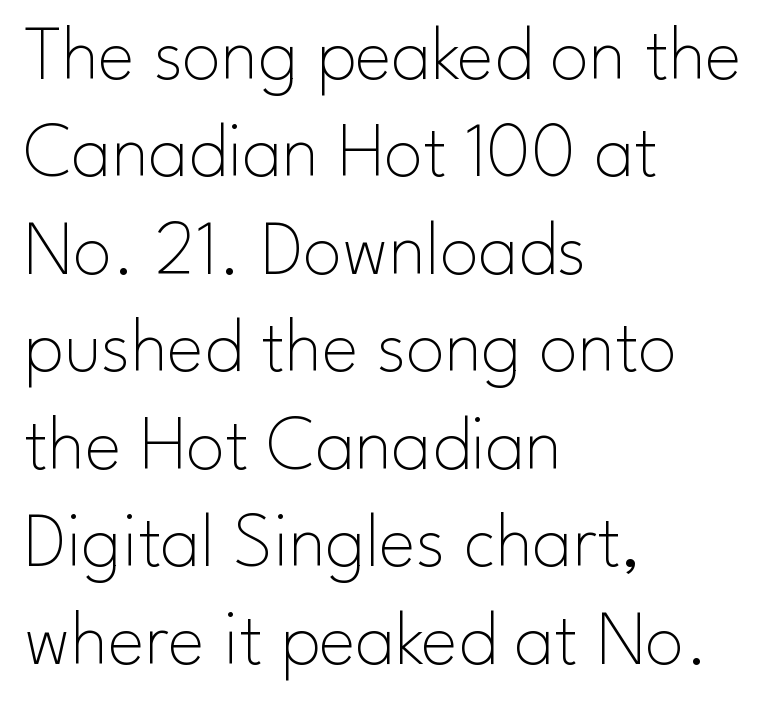
{"serif": "no", "italic": "no", "bold": "no", "weight": "thin", "width": "normal", "stroke_contrast": "low", "x_height": "small", "monospaced": "no", "underline": "no", "align": "left", "line_spacing": "normal", "line_spacing_ratio": 1.25, "letter_spacing": "normal", "letter_spacing_em": 0.0, "glyph_px": 78}
